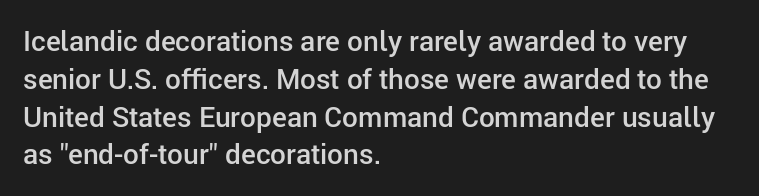
{"serif": "no", "italic": "no", "bold": "semi", "weight": "semibold", "width": "normal", "stroke_contrast": "low", "x_height": "medium", "monospaced": "no", "underline": "no", "align": "left", "line_spacing": "normal", "line_spacing_ratio": 1.35, "letter_spacing": "normal", "letter_spacing_em": 0.0, "glyph_px": 28}
